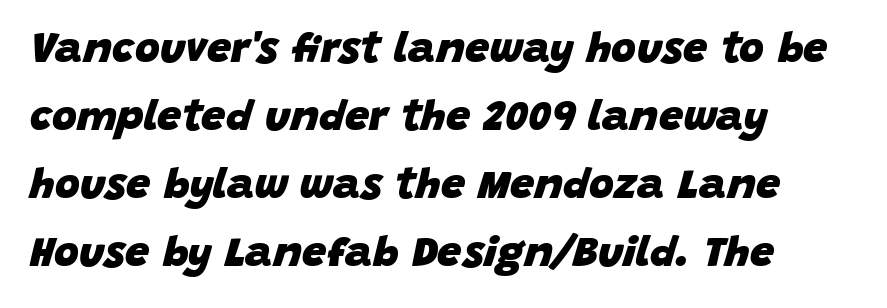
{"italic": "yes", "lean": "right", "slant_degrees": 15, "bold": "yes", "weight": "heavy", "width": "normal", "stroke_contrast": "low", "x_height": "large", "monospaced": "no", "underline": "no", "align": "left", "line_spacing": "normal", "line_spacing_ratio": 1.58, "letter_spacing": "normal", "letter_spacing_em": 0.0, "glyph_px": 43}
